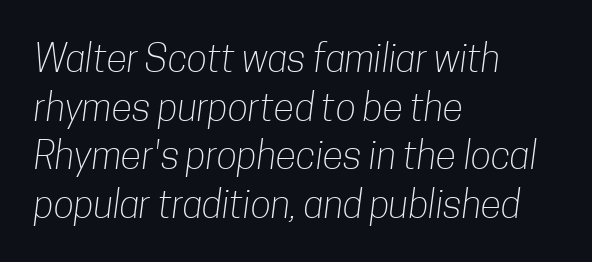
The image shows 38 px light, condensed sans-serif type; set left-aligned, normal line spacing (1.28x), normal letter spacing, not underlined; low stroke contrast and a medium x-height.
